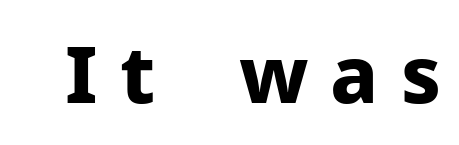
Q: Is the text bold? A: Yes.
Q: Is the text italic (slanted)? A: No, it is upright.
Q: Is the typeface a serif or a sans-serif typeface? A: Sans-serif.
Q: Is the text underlined? A: No.
Q: Is the spacing between letters normal or unusually wide? A: Unusually wide.
Q: Width (condensed, normal, or wide)? A: Normal.
Q: Stroke contrast? A: Low.
Q: x-height? A: Medium.
Q: Monospaced? A: No.
